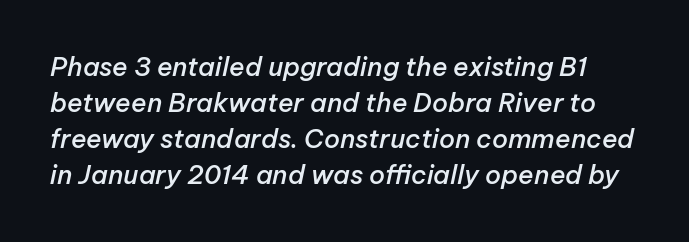
{"italic": "yes", "lean": "right", "slant_degrees": 12, "bold": "semi", "underline": "no", "line_spacing": "normal", "line_spacing_ratio": 1.39, "letter_spacing": "normal", "letter_spacing_em": 0.0, "glyph_px": 26}
